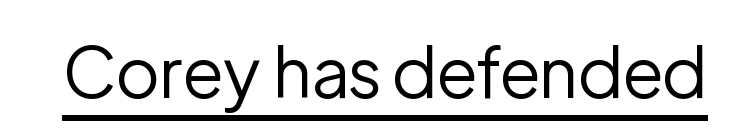
Q: Is the text bold? A: No.
Q: Is the text italic (slanted)? A: No, it is upright.
Q: Is the typeface a serif or a sans-serif typeface? A: Sans-serif.
Q: Is the text underlined? A: Yes.
Q: Is the spacing between letters normal or unusually wide? A: Normal.
Q: Width (condensed, normal, or wide)? A: Normal.
Q: Stroke contrast? A: Low.
Q: x-height? A: Medium.
Q: Monospaced? A: No.
